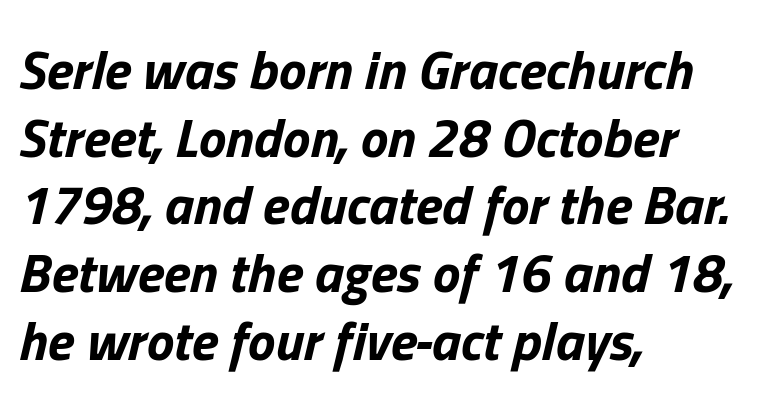
The image shows 55 px bold type, italic (leaning right); set left-aligned, line spacing 1.23x, normal letter spacing, not underlined; low stroke contrast and a medium x-height.
